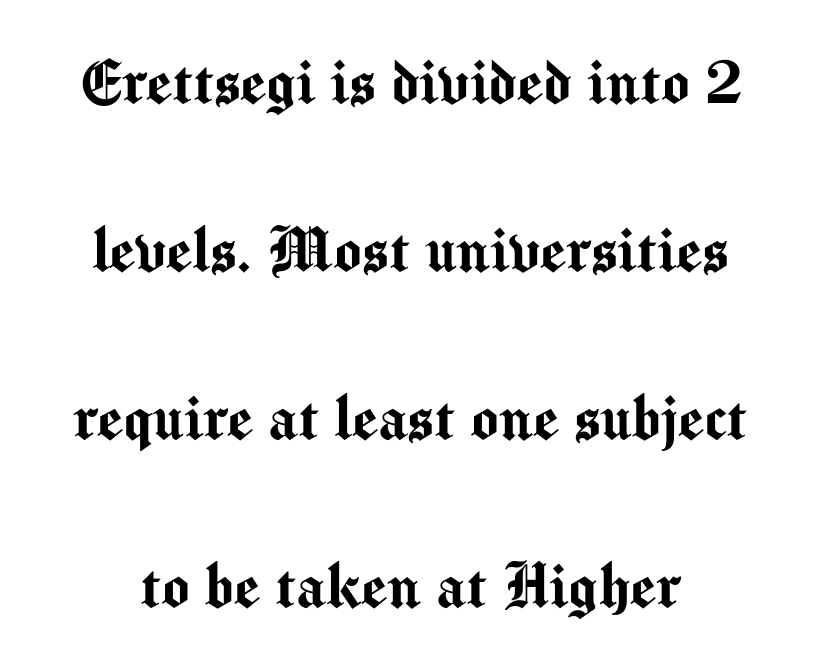
The image shows 73 px sans-serif type, upright; set loose line spacing (2.3x), normal letter spacing, not underlined; medium stroke contrast and a medium x-height.
